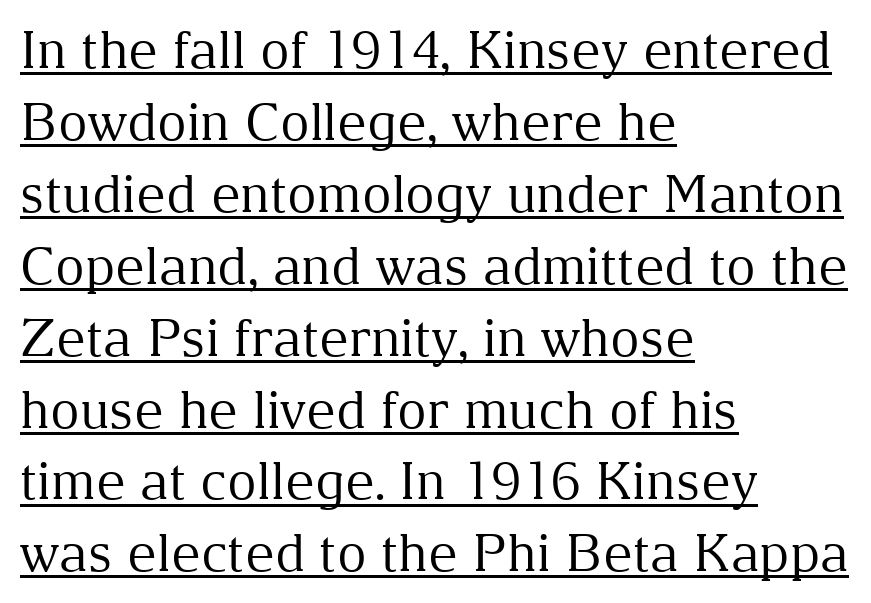
{"serif": "yes", "italic": "no", "bold": "no", "weight": "regular", "width": "normal", "stroke_contrast": "medium", "x_height": "medium", "monospaced": "no", "underline": "yes", "align": "left", "line_spacing": "normal", "line_spacing_ratio": 1.41, "letter_spacing": "normal", "letter_spacing_em": 0.0, "glyph_px": 51}
